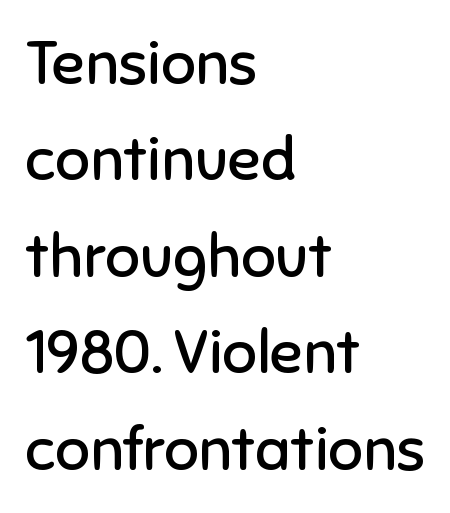
{"serif": "no", "italic": "no", "bold": "no", "weight": "regular", "width": "normal", "stroke_contrast": "low", "x_height": "medium", "monospaced": "no", "underline": "no", "align": "left", "line_spacing": "normal", "line_spacing_ratio": 1.58, "letter_spacing": "normal", "letter_spacing_em": 0.0, "glyph_px": 61}
